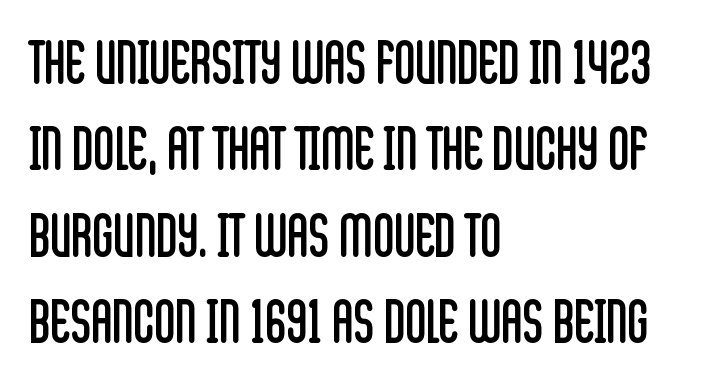
Q: Is the text bold? A: No.
Q: Is the text italic (slanted)? A: No, it is upright.
Q: Is the typeface a serif or a sans-serif typeface? A: Sans-serif.
Q: Is the text underlined? A: No.
Q: How is the paragraph aligned? A: Left-aligned.
Q: Is the spacing between letters normal or unusually wide? A: Normal.
Q: Is the spacing between lines tight, normal or loose? A: Normal.
Q: Width (condensed, normal, or wide)? A: Condensed.
Q: Stroke contrast? A: Low.
Q: x-height? A: Large.
Q: Monospaced? A: No.
